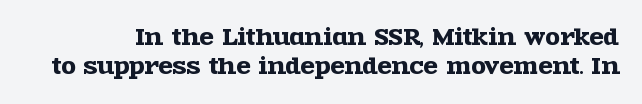
Q: Is the text italic (slanted)? A: No, it is upright.
Q: Is the text underlined? A: No.
Q: Is the spacing between letters normal or unusually wide? A: Normal.
Q: Is the spacing between lines tight, normal or loose? A: Normal.
